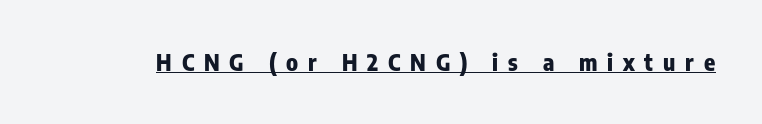
The image shows 23 px bold type, upright; set unusually wide letter spacing (+0.43 em), underlined.
